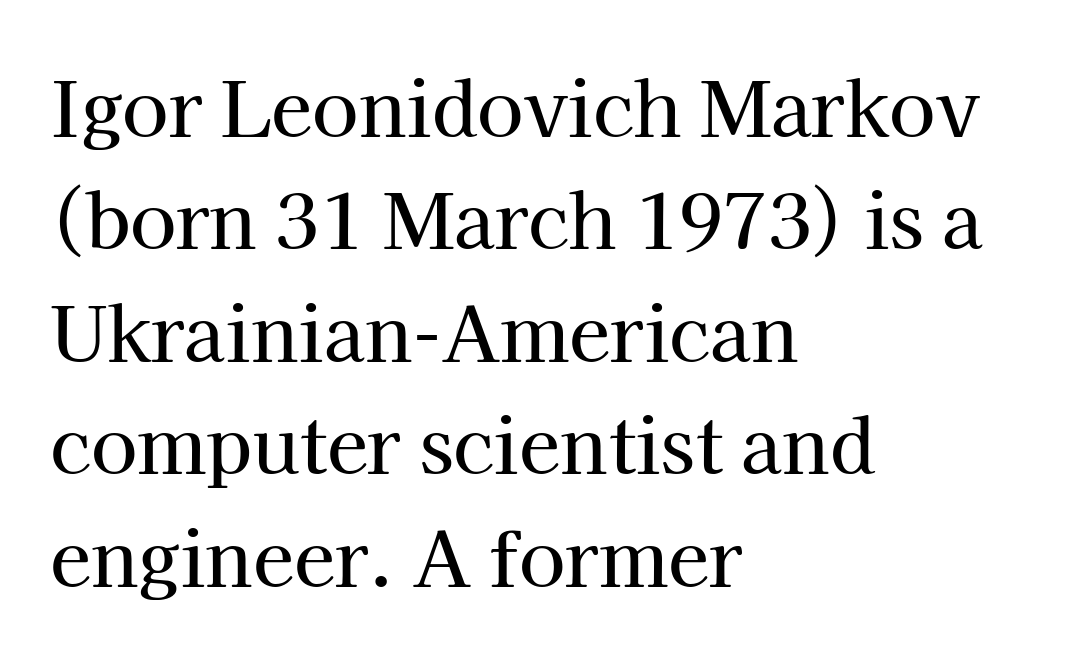
The glyphs are unaccompanied by any horizontal stroke below them. If you measured baseline to baseline, you'd find a middling distance. This sample uses an upright cut, with every glyph sitting square on the baseline. A typesetter would call this proportional, since set widths differ per character.
